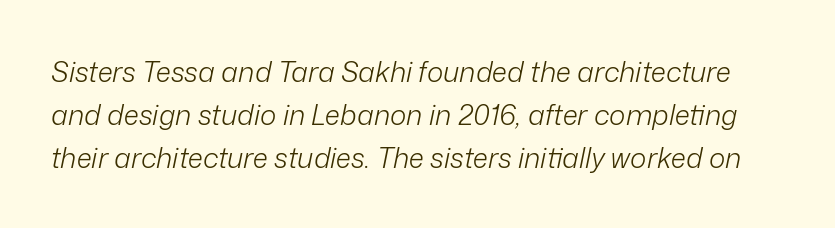
The image shows 28 px light type, italic (leaning right); set normal line spacing (1.53x), normal letter spacing, not underlined; low stroke contrast and a medium x-height.
